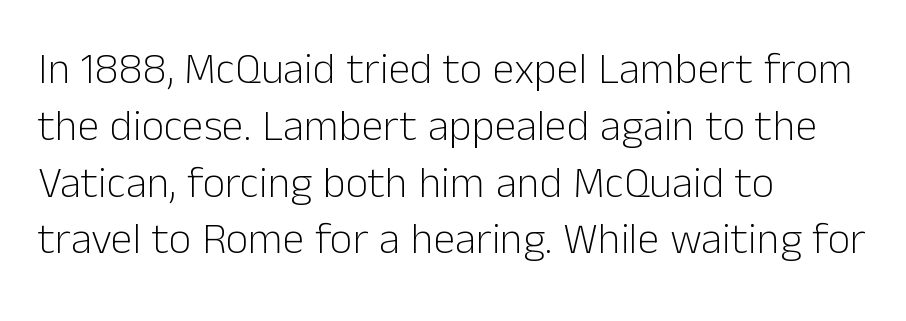
{"serif": "no", "italic": "no", "bold": "no", "weight": "light", "width": "normal", "stroke_contrast": "low", "x_height": "medium", "monospaced": "no", "underline": "no", "align": "left", "line_spacing": "normal", "line_spacing_ratio": 1.29, "letter_spacing": "normal", "letter_spacing_em": 0.0, "glyph_px": 44}
